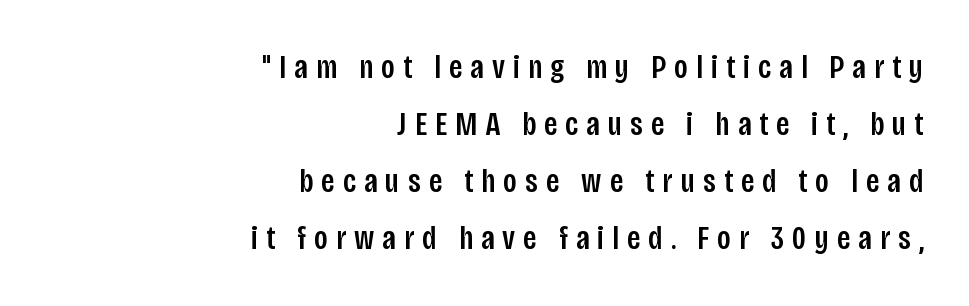
Q: Is the text italic (slanted)? A: No, it is upright.
Q: Is the typeface a serif or a sans-serif typeface? A: Sans-serif.
Q: Is the text underlined? A: No.
Q: How is the paragraph aligned? A: Right-aligned.
Q: Is the spacing between letters normal or unusually wide? A: Unusually wide.
Q: Is the spacing between lines tight, normal or loose? A: Normal.
Q: Width (condensed, normal, or wide)? A: Condensed.
Q: Stroke contrast? A: Low.
Q: x-height? A: Large.
Q: Monospaced? A: No.
